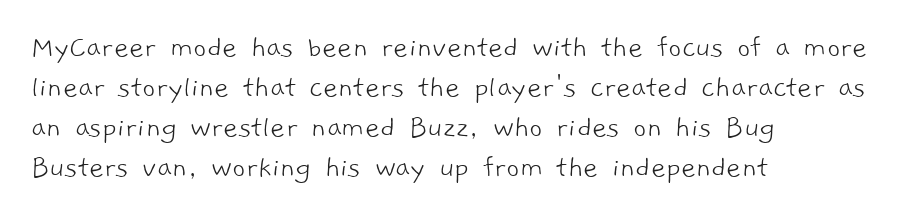
{"serif": "no", "bold": "no", "weight": "light", "width": "normal", "stroke_contrast": "low", "x_height": "medium", "monospaced": "no", "underline": "no", "align": "left", "line_spacing": "normal", "line_spacing_ratio": 1.25, "letter_spacing": "normal", "letter_spacing_em": 0.0, "glyph_px": 32}
